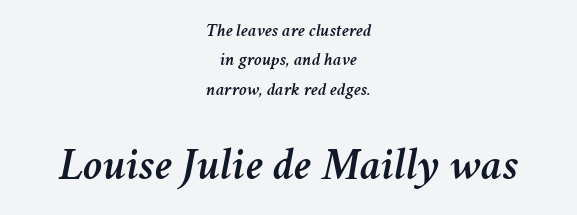
The image shows 45 px text type, italic (leaning right); set centered, normal line spacing (1.63x), normal letter spacing, not underlined; the second (bottom) block is 2.5x larger; medium stroke contrast and a medium x-height.
